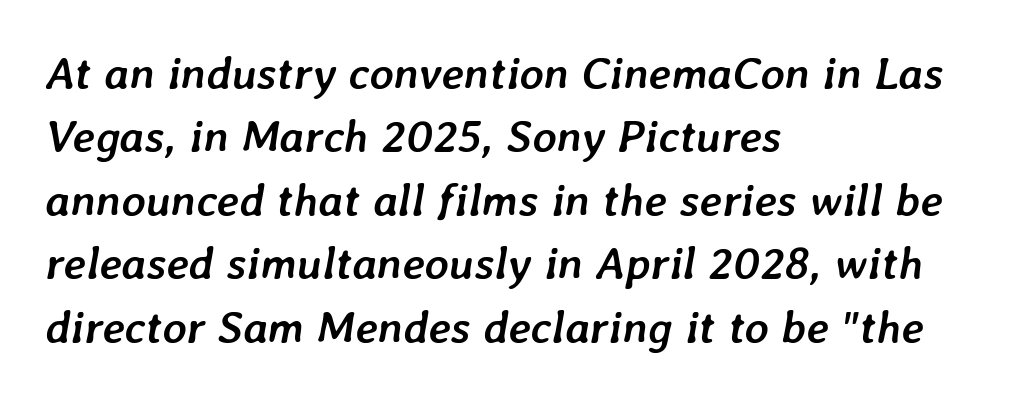
Q: Is the text bold? A: Yes.
Q: Is the text italic (slanted)? A: Yes, it leans right by about 7 degrees.
Q: Is the text underlined? A: No.
Q: How is the paragraph aligned? A: Left-aligned.
Q: Is the spacing between letters normal or unusually wide? A: Normal.
Q: Is the spacing between lines tight, normal or loose? A: Normal.
Q: Width (condensed, normal, or wide)? A: Normal.
Q: Stroke contrast? A: Low.
Q: x-height? A: Medium.
Q: Monospaced? A: No.
